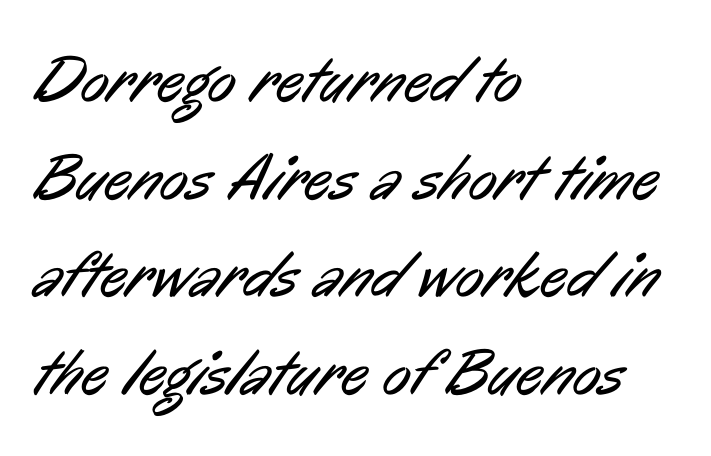
The rendering uses natural spacing where letterforms have individual widths. Does extra space separate the letters? No, they use regular spacing. Is the type heavy? It reads as light-to-regular instead. The face used here is a sans, in the tradition of grotesques and geometrics. Every row of glyphs begins at an identical x-position on the left.
